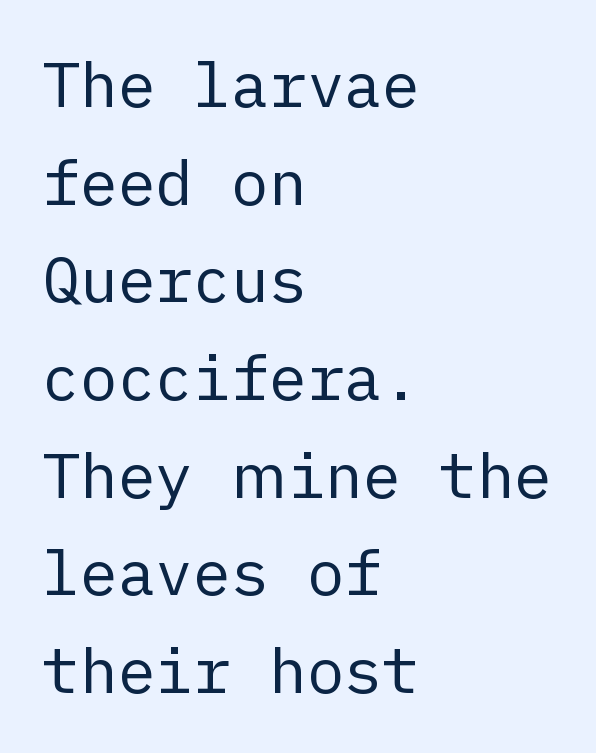
A typesetter would call this zero additional tracking. Nothing heavy about these letters — not bold at all. The typesetter chose a ragged-right arrangement here. The specimen reads as upright at a glance. A typesetter would call this leading conventional body-copy spacing. The font family rendered here belongs to the sans-serif group.
